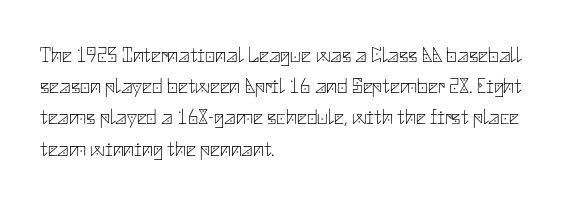
{"italic": "no", "bold": "no", "underline": "no", "align": "left", "line_spacing": "normal", "line_spacing_ratio": 1.42, "letter_spacing": "normal", "letter_spacing_em": 0.0, "glyph_px": 22}
